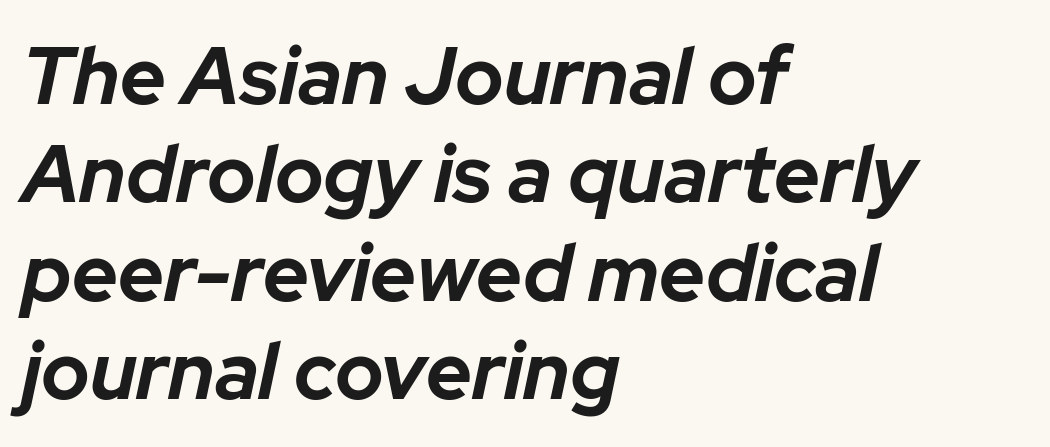
Italic? Definitely — the glyphs are oblique. The string is rendered with underlining switched off. Each line starts at the same left margin while the right side varies. As a designer I'd log this as weight 700, bold.
